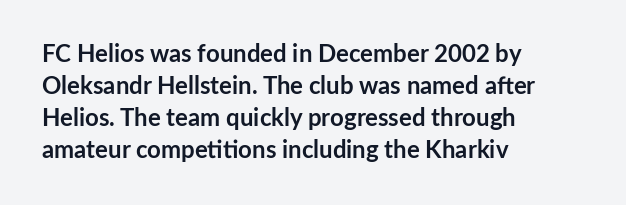
{"italic": "no", "bold": "yes", "underline": "no", "align": "left", "line_spacing": "normal", "line_spacing_ratio": 1.33, "letter_spacing": "normal", "letter_spacing_em": 0.0, "glyph_px": 24}
